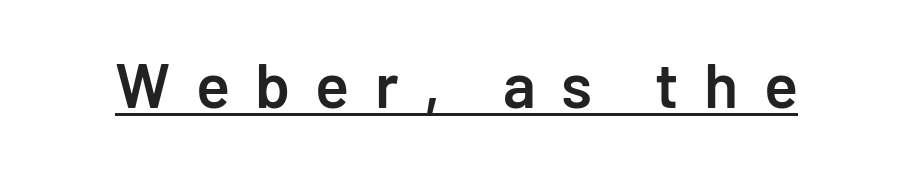
Q: Is the text bold? A: Semi-bold.
Q: Is the text italic (slanted)? A: No, it is upright.
Q: Is the typeface a serif or a sans-serif typeface? A: Sans-serif.
Q: Is the text underlined? A: Yes.
Q: Is the spacing between letters normal or unusually wide? A: Unusually wide.
Q: Width (condensed, normal, or wide)? A: Normal.
Q: Stroke contrast? A: Low.
Q: x-height? A: Medium.
Q: Monospaced? A: No.
